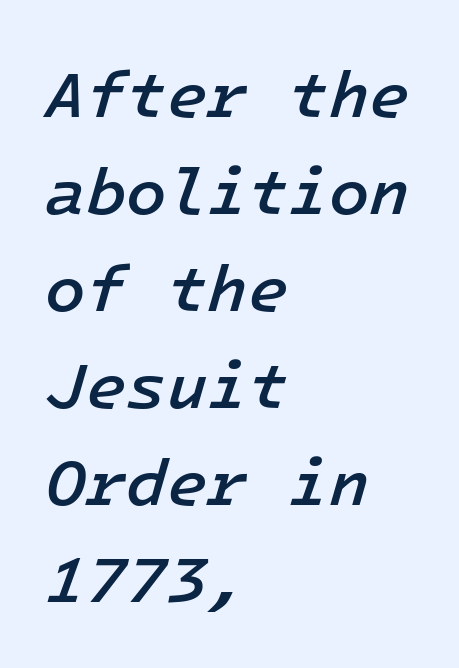
{"italic": "yes", "lean": "right", "slant_degrees": 16, "bold": "semi", "weight": "semibold", "width": "normal", "stroke_contrast": "low", "x_height": "medium", "monospaced": "yes", "underline": "no", "align": "left", "line_spacing": "normal", "line_spacing_ratio": 1.47, "letter_spacing": "normal", "letter_spacing_em": 0.0, "glyph_px": 66}
